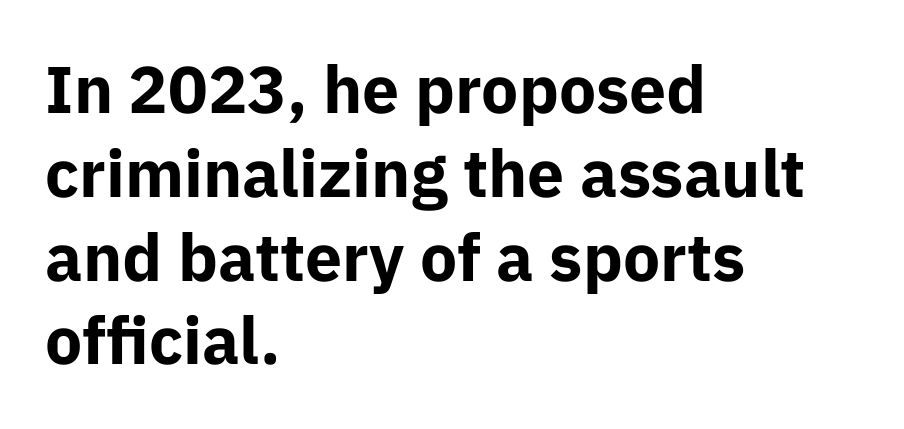
Is this a fixed-width face? No — the glyphs have proportional, varying widths. This sample is left-justified, so line endings fall wherever the words run out. How are the letters spaced? Ordinarily, with no added tracking. Is this a sans? Yes — the strokes have no serifs.
